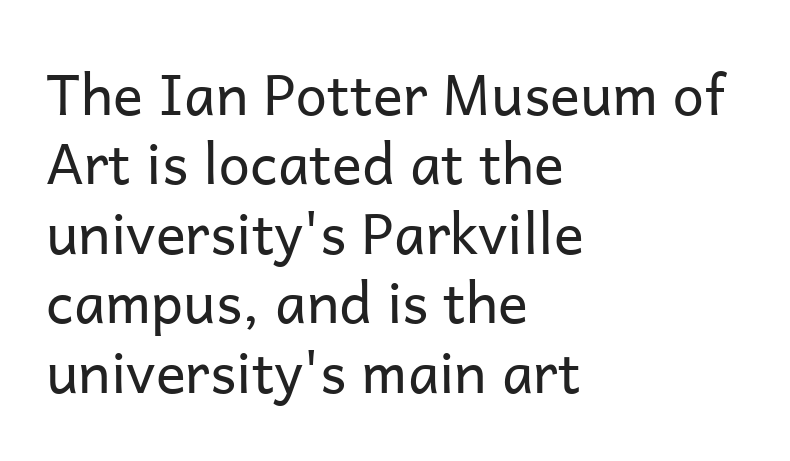
{"serif": "no", "italic": "no", "bold": "no", "weight": "regular", "width": "normal", "stroke_contrast": "low", "x_height": "medium", "monospaced": "no", "underline": "no", "align": "left", "line_spacing_ratio": 1.24, "letter_spacing": "normal", "letter_spacing_em": 0.0, "glyph_px": 56}
